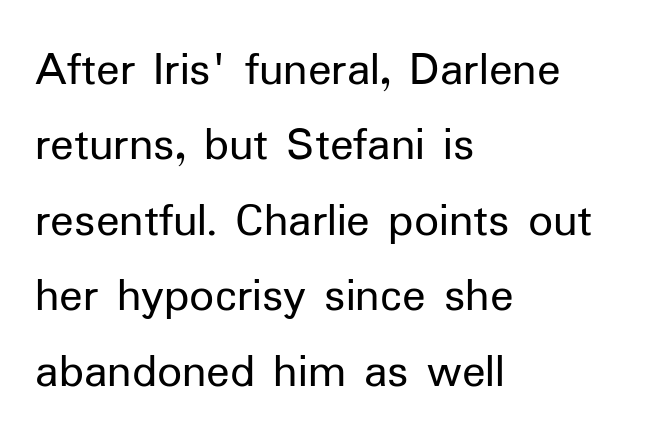
{"serif": "no", "italic": "no", "bold": "no", "weight": "regular", "width": "normal", "stroke_contrast": "low", "x_height": "medium", "monospaced": "no", "underline": "no", "align": "left", "line_spacing": "normal", "line_spacing_ratio": 1.54, "letter_spacing": "normal", "letter_spacing_em": 0.0, "glyph_px": 49}
